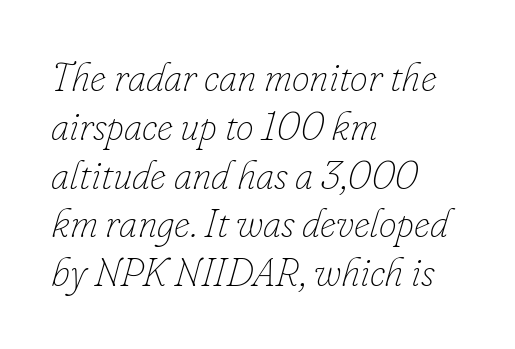
Q: Is the text bold? A: No.
Q: Is the text italic (slanted)? A: Yes, it leans right by about 16 degrees.
Q: Is the text underlined? A: No.
Q: How is the paragraph aligned? A: Left-aligned.
Q: Is the spacing between letters normal or unusually wide? A: Normal.
Q: Width (condensed, normal, or wide)? A: Normal.
Q: Stroke contrast? A: Low.
Q: x-height? A: Small.
Q: Monospaced? A: No.
